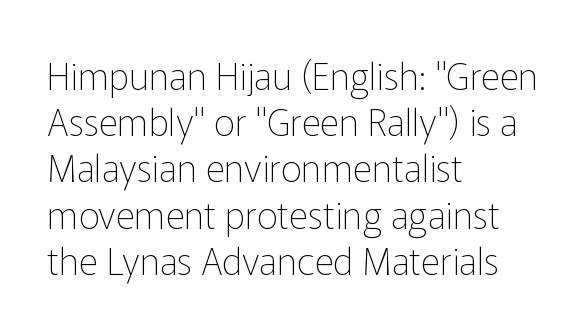
{"serif": "no", "italic": "no", "bold": "no", "weight": "thin", "width": "normal", "stroke_contrast": "low", "x_height": "medium", "monospaced": "no", "underline": "no", "align": "left", "line_spacing": "normal", "line_spacing_ratio": 1.25, "letter_spacing": "normal", "letter_spacing_em": 0.0, "glyph_px": 37}
